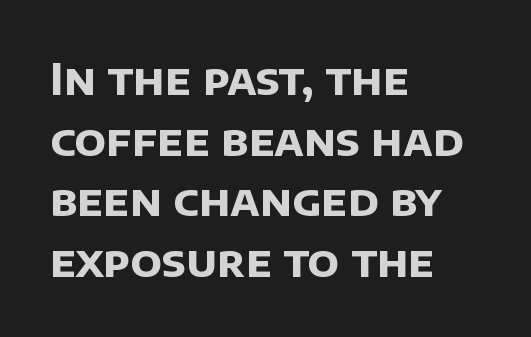
The image shows 43 px bold sans-serif type; set left-aligned, normal line spacing (1.41x), normal letter spacing, not underlined; low stroke contrast and a large x-height.
